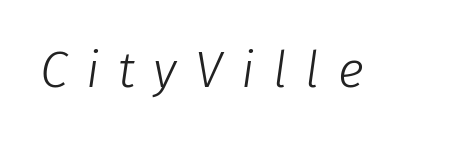
Q: Is the text bold? A: No.
Q: Is the text italic (slanted)? A: Yes, it leans right by about 8 degrees.
Q: Is the text underlined? A: No.
Q: Is the spacing between letters normal or unusually wide? A: Unusually wide.
Q: Width (condensed, normal, or wide)? A: Normal.
Q: Stroke contrast? A: Low.
Q: x-height? A: Medium.
Q: Monospaced? A: No.
